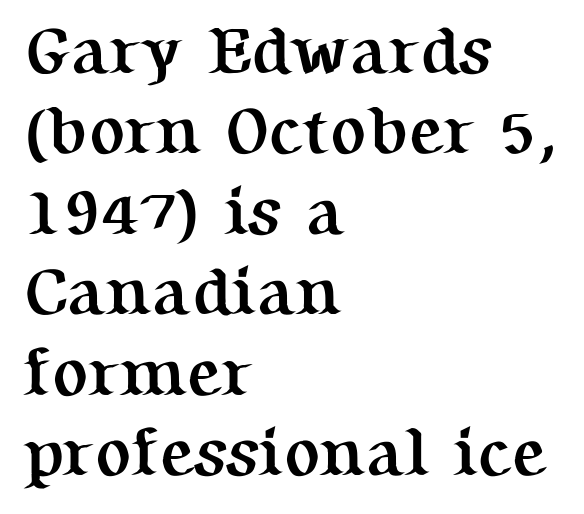
The image shows 67 px semibold serif type, upright; set left-aligned, line spacing 1.2x, normal letter spacing, not underlined; medium stroke contrast and a medium x-height.
